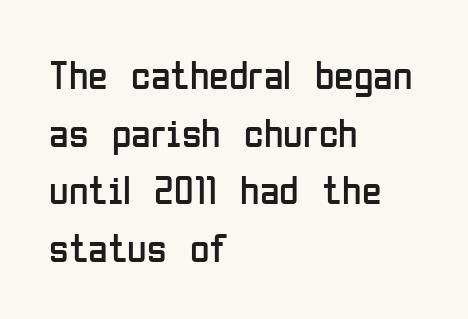
The image shows 40 px regular-weight, condensed sans-serif type, upright; set left-aligned, normal line spacing (1.44x), normal letter spacing, not underlined; low stroke contrast and a medium x-height.
